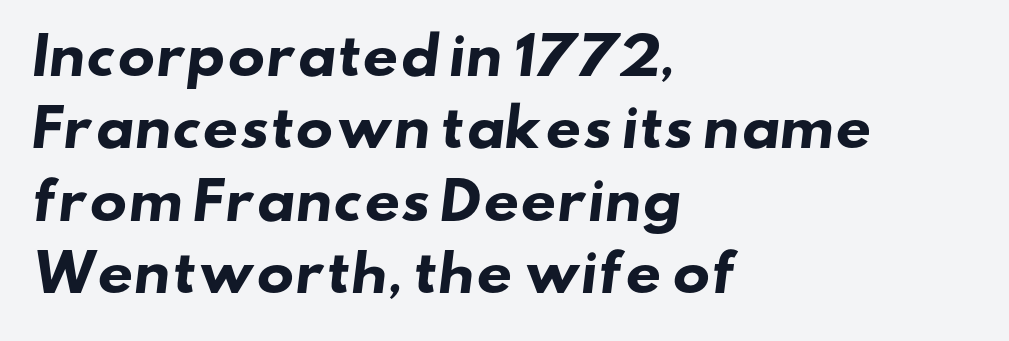
{"serif": "no", "bold": "yes", "weight": "heavy", "width": "wide", "stroke_contrast": "low", "x_height": "small", "monospaced": "no", "underline": "no", "align": "left", "line_spacing": "normal", "line_spacing_ratio": 1.45, "letter_spacing": "normal", "letter_spacing_em": 0.0, "glyph_px": 50}
